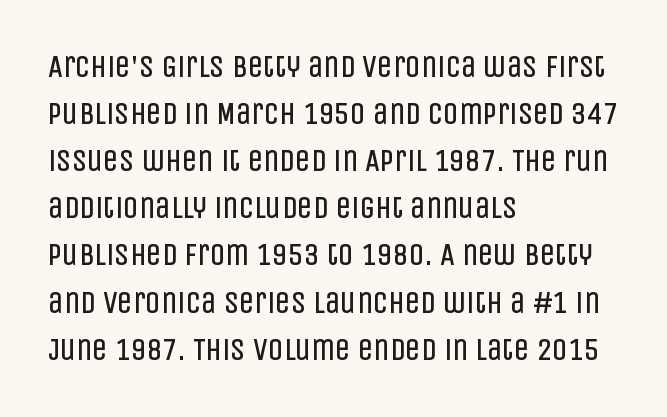
The image shows 31 px regular-weight, condensed sans-serif type, upright; set left-aligned, normal line spacing (1.52x), normal letter spacing, not underlined; low stroke contrast and a large x-height.
